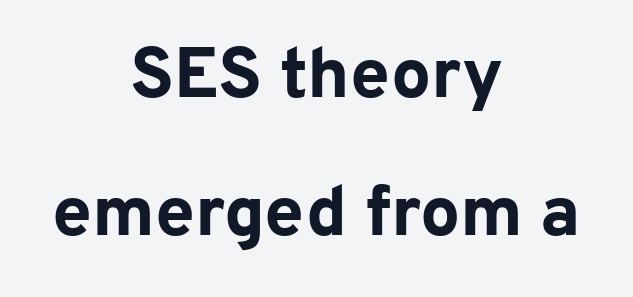
Is the type bold? Yes — the strokes are clearly thick and heavy. One-word summary of the alignment: center. This rendering features lettering with no underline. Do the characters align in a grid? No, the font is proportional.
